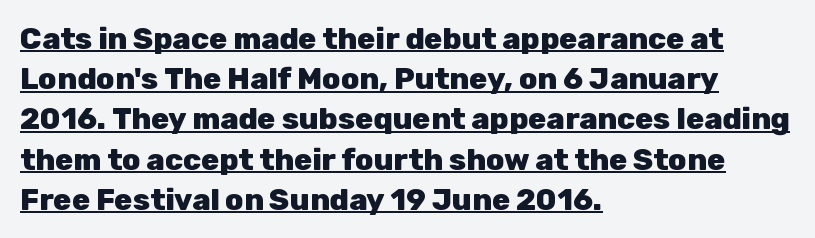
Q: Is the text bold? A: Yes.
Q: Is the text italic (slanted)? A: No, it is upright.
Q: Is the typeface a serif or a sans-serif typeface? A: Sans-serif.
Q: Is the text underlined? A: Yes.
Q: How is the paragraph aligned? A: Left-aligned.
Q: Is the spacing between letters normal or unusually wide? A: Normal.
Q: Is the spacing between lines tight, normal or loose? A: Normal.
Q: Width (condensed, normal, or wide)? A: Normal.
Q: Stroke contrast? A: Low.
Q: x-height? A: Medium.
Q: Monospaced? A: No.
